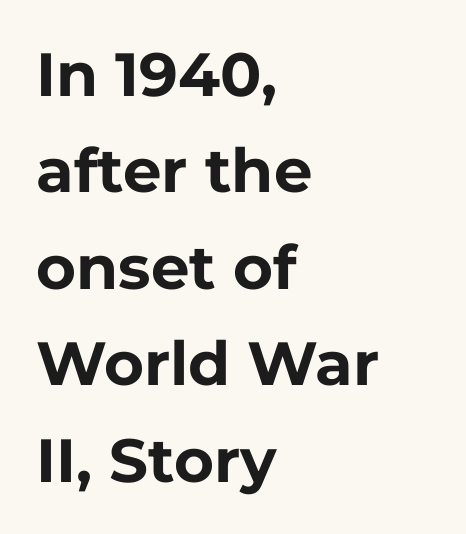
Q: Is the text bold? A: Yes.
Q: Is the text italic (slanted)? A: No, it is upright.
Q: Is the typeface a serif or a sans-serif typeface? A: Sans-serif.
Q: Is the text underlined? A: No.
Q: How is the paragraph aligned? A: Left-aligned.
Q: Is the spacing between letters normal or unusually wide? A: Normal.
Q: Is the spacing between lines tight, normal or loose? A: Normal.
Q: Width (condensed, normal, or wide)? A: Normal.
Q: Stroke contrast? A: Low.
Q: x-height? A: Medium.
Q: Monospaced? A: No.
